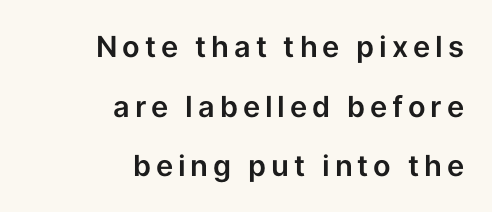
Loosely led — the rows are spread out. Where is the straight margin? On the right. Typographically, this falls in the sans-serif category. Do the letters lean? They stand straight. You could not count columns in this text — the font is proportionally spaced. The baseline area is clear.
